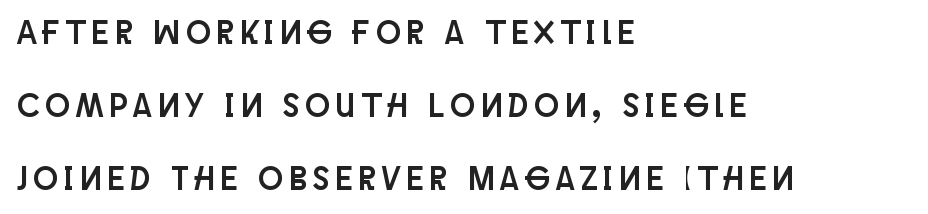
{"serif": "no", "italic": "no", "width": "condensed", "stroke_contrast": "low", "x_height": "large", "monospaced": "no", "underline": "no", "align": "left", "line_spacing": "loose", "line_spacing_ratio": 2.21, "glyph_px": 33}
